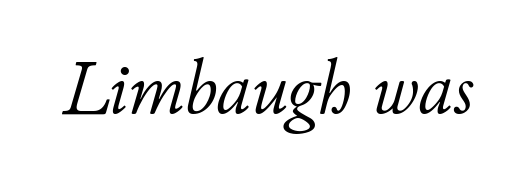
This sample uses an oblique cut, with every glyph tilted off the vertical. Bare-footed words on every line. Letters have the restrained weight of plain body copy at most. Observe the ordinary spacing: letters are neighbours, not strangers.
